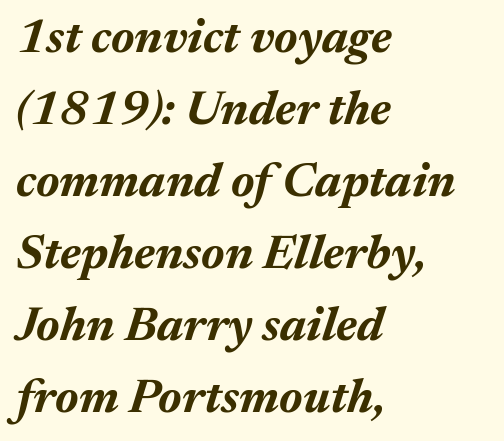
Q: Is the text bold? A: Yes.
Q: Is the text italic (slanted)? A: Yes, it leans right by about 17 degrees.
Q: Is the text underlined? A: No.
Q: How is the paragraph aligned? A: Left-aligned.
Q: Is the spacing between letters normal or unusually wide? A: Normal.
Q: Is the spacing between lines tight, normal or loose? A: Normal.
Q: Width (condensed, normal, or wide)? A: Normal.
Q: Stroke contrast? A: Medium.
Q: x-height? A: Medium.
Q: Monospaced? A: No.
